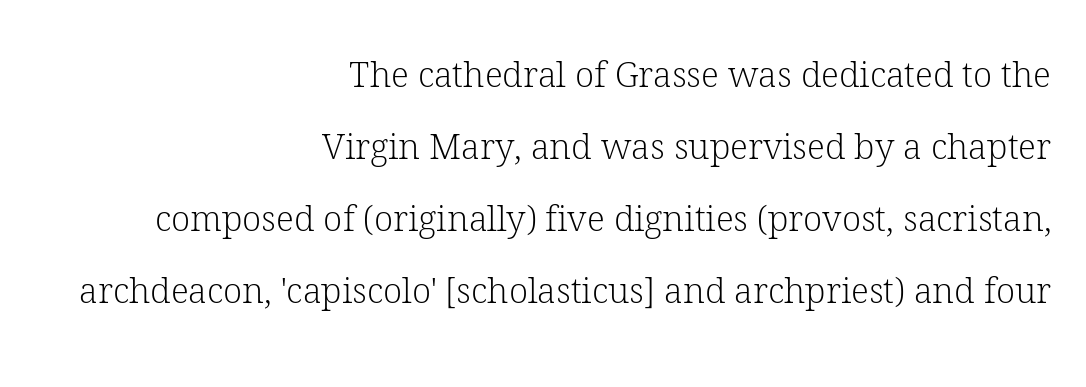
When letters stand straight like this, we call the style roman or upright. No heavy texture on the line: the type isn't bold. Decoration check: the copy has no underline. The horizontal fit of the characters is conventional and even.
